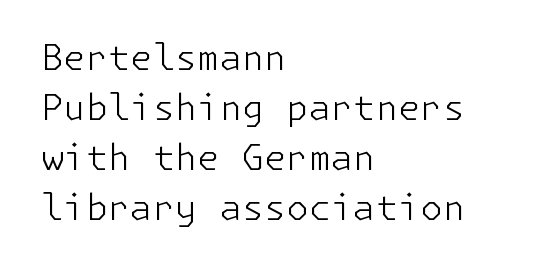
Q: Is the text bold? A: No.
Q: Is the text italic (slanted)? A: No, it is upright.
Q: Is the typeface a serif or a sans-serif typeface? A: Sans-serif.
Q: Is the text underlined? A: No.
Q: How is the paragraph aligned? A: Left-aligned.
Q: Is the spacing between letters normal or unusually wide? A: Normal.
Q: Is the spacing between lines tight, normal or loose? A: Normal.
Q: Width (condensed, normal, or wide)? A: Normal.
Q: Stroke contrast? A: Low.
Q: x-height? A: Medium.
